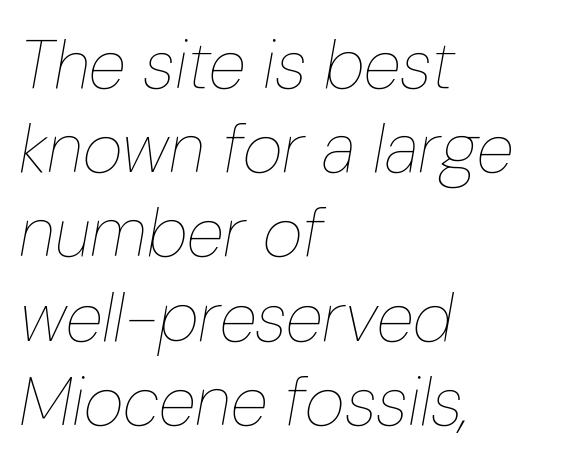
The passage shown is not underscored anywhere. The rendering applies a slant to the glyphs. Counters stay open thanks to moderate or lighter strokes. The passage shown has conventional tracking throughout. Each letter keeps its own natural width here, so spacing adapts to shape. The lines in this sample share a left origin and differ only in where they stop.
